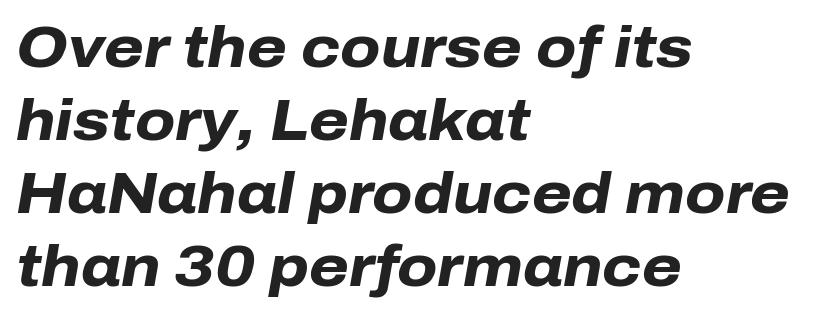
Q: Is the text bold? A: Yes.
Q: Is the text italic (slanted)? A: Yes, it leans right by about 10 degrees.
Q: Is the text underlined? A: No.
Q: How is the paragraph aligned? A: Left-aligned.
Q: Is the spacing between letters normal or unusually wide? A: Normal.
Q: Is the spacing between lines tight, normal or loose? A: Normal.
Q: Width (condensed, normal, or wide)? A: Normal.
Q: Stroke contrast? A: Low.
Q: x-height? A: Medium.
Q: Monospaced? A: No.
